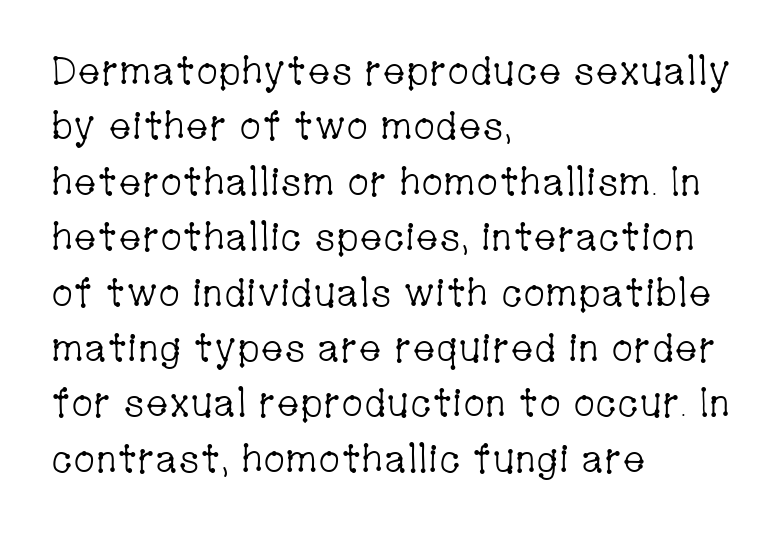
{"serif": "yes", "italic": "no", "bold": "no", "weight": "light", "width": "condensed", "stroke_contrast": "low", "x_height": "medium", "monospaced": "no", "underline": "no", "align": "left", "line_spacing": "normal", "line_spacing_ratio": 1.42, "letter_spacing": "normal", "letter_spacing_em": 0.0, "glyph_px": 39}
